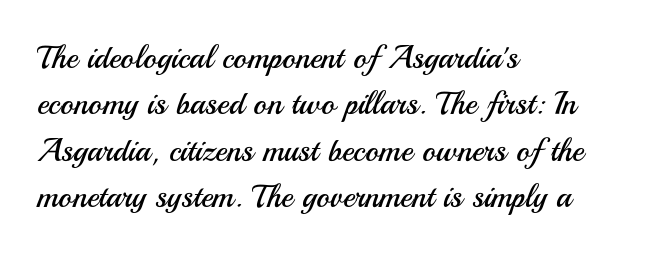
The image shows 32 px regular-weight sans-serif type; set left-aligned, normal line spacing (1.45x), normal letter spacing, not underlined; medium stroke contrast and a small x-height.
